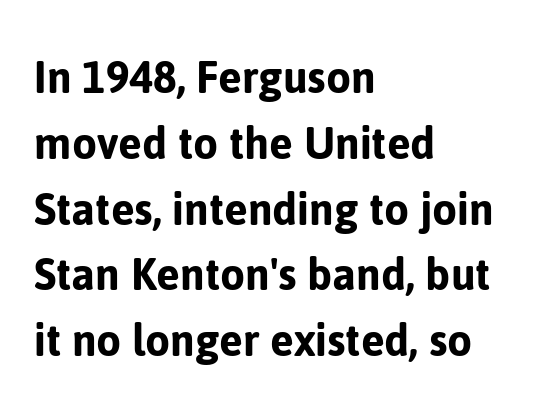
{"serif": "no", "italic": "no", "width": "normal", "stroke_contrast": "low", "x_height": "medium", "monospaced": "no", "underline": "no", "align": "left", "line_spacing": "normal", "line_spacing_ratio": 1.29, "letter_spacing": "normal", "letter_spacing_em": 0.0, "glyph_px": 51}
